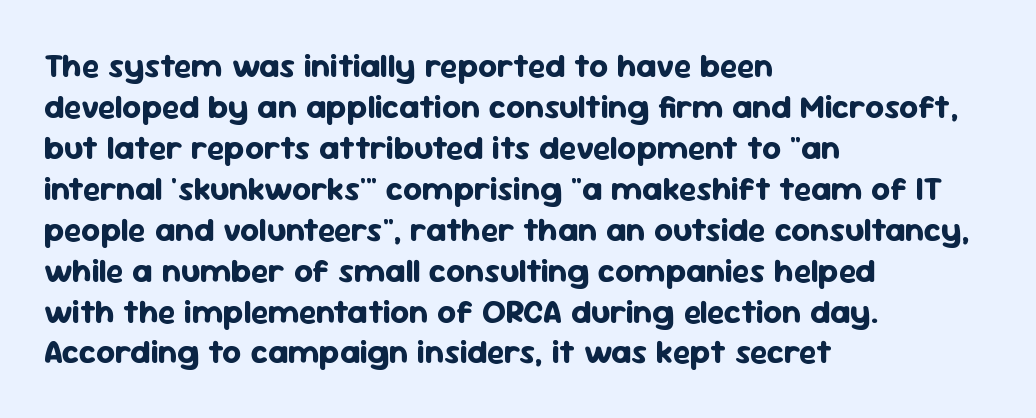
The passage shown is not underscored anywhere. Emphasis by weight is at full strength: bold. Glyph-to-glyph distance matches everyday printed text. Here the designer chose a conventional face with non-uniform glyph widths. This is the regular roman posture of the typeface.
